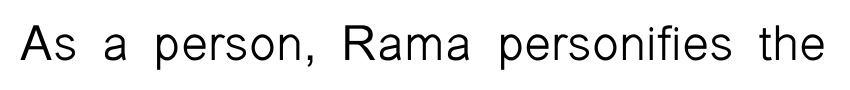
The image shows 49 px light sans-serif type, upright; set normal letter spacing, not underlined; low stroke contrast and a medium x-height.
